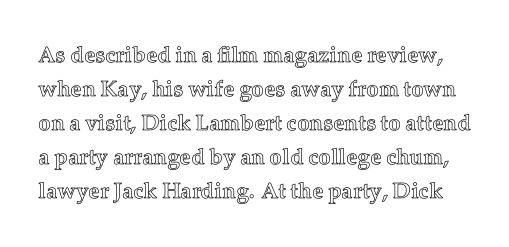
The passage shown has conventional tracking throughout. Rule under the text: the space is simply empty. Characters remain perfectly vertical along every line. The rows are spaced the way most documents space them.
